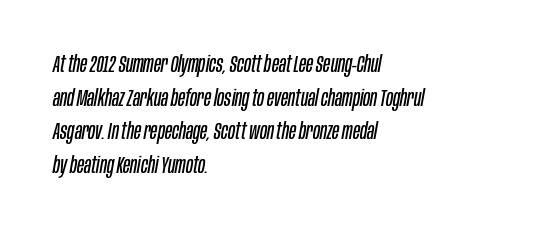
Q: Is the text bold? A: No.
Q: Is the text italic (slanted)? A: Yes, it leans right by about 10 degrees.
Q: Is the text underlined? A: No.
Q: How is the paragraph aligned? A: Left-aligned.
Q: Is the spacing between letters normal or unusually wide? A: Normal.
Q: Is the spacing between lines tight, normal or loose? A: Normal.
